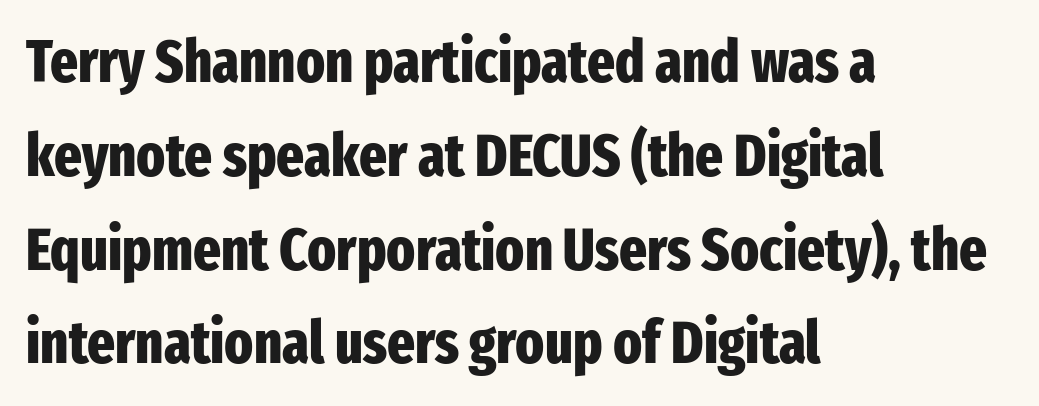
{"serif": "no", "italic": "no", "bold": "yes", "weight": "heavy", "width": "condensed", "stroke_contrast": "low", "x_height": "medium", "monospaced": "no", "underline": "no", "align": "left", "line_spacing": "normal", "line_spacing_ratio": 1.59, "letter_spacing": "normal", "letter_spacing_em": 0.0, "glyph_px": 59}
